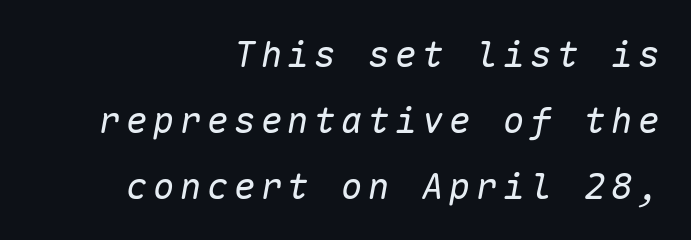
The image shows 36 px regular-weight type, italic (leaning right), monospaced; set right-aligned, line spacing 1.83x, not underlined; low stroke contrast and a medium x-height.
